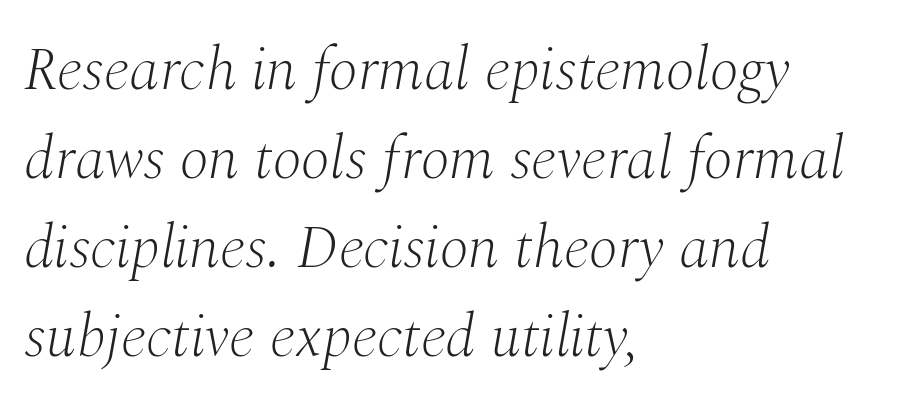
Q: Is the text bold? A: No.
Q: Is the text italic (slanted)? A: Yes, it leans right by about 10 degrees.
Q: Is the typeface a serif or a sans-serif typeface? A: Serif.
Q: Is the text underlined? A: No.
Q: How is the paragraph aligned? A: Left-aligned.
Q: Is the spacing between letters normal or unusually wide? A: Normal.
Q: Is the spacing between lines tight, normal or loose? A: Normal.
Q: Width (condensed, normal, or wide)? A: Normal.
Q: Stroke contrast? A: Medium.
Q: x-height? A: Medium.
Q: Monospaced? A: No.
